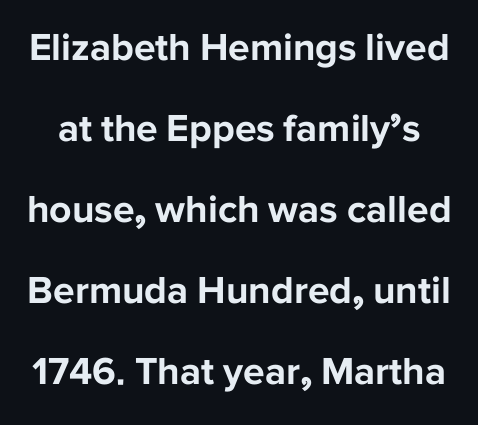
{"serif": "no", "italic": "no", "bold": "yes", "weight": "bold", "width": "normal", "stroke_contrast": "low", "x_height": "medium", "monospaced": "no", "underline": "no", "line_spacing": "loose", "line_spacing_ratio": 2.08, "letter_spacing": "normal", "letter_spacing_em": 0.0, "glyph_px": 39}
